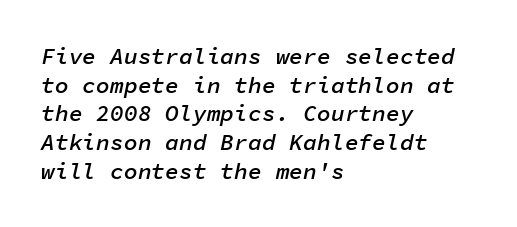
The image shows 23 px text type, italic (leaning right); set left-aligned, normal line spacing (1.25x), normal letter spacing, not underlined.
